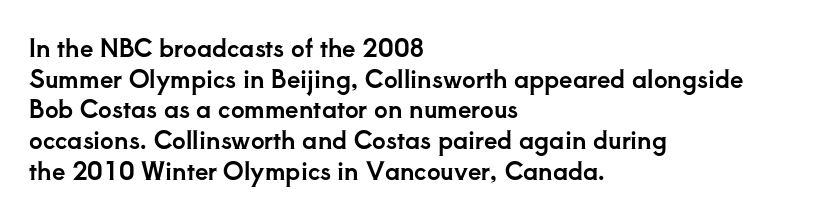
{"italic": "no", "underline": "no", "align": "left", "line_spacing": "normal", "line_spacing_ratio": 1.28, "letter_spacing": "normal", "letter_spacing_em": 0.0, "glyph_px": 24}
